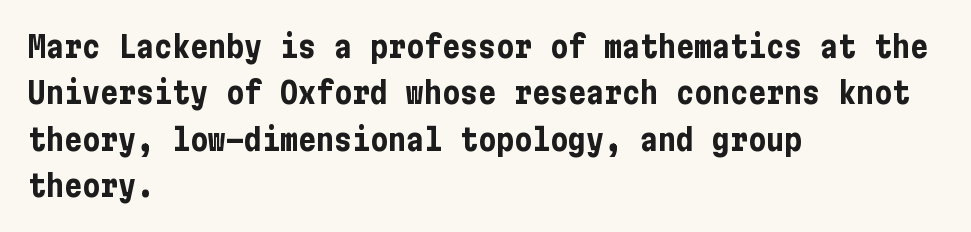
{"serif": "no", "italic": "no", "bold": "yes", "weight": "bold", "width": "condensed", "stroke_contrast": "low", "x_height": "medium", "underline": "no", "align": "left", "line_spacing": "normal", "line_spacing_ratio": 1.55, "letter_spacing": "normal", "letter_spacing_em": 0.0, "glyph_px": 30}
